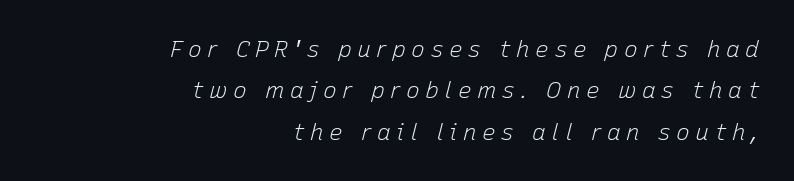
The image shows 23 px text type, italic (leaning right); set right-aligned, line spacing 1.8x, unusually wide letter spacing (+0.24 em), not underlined.
